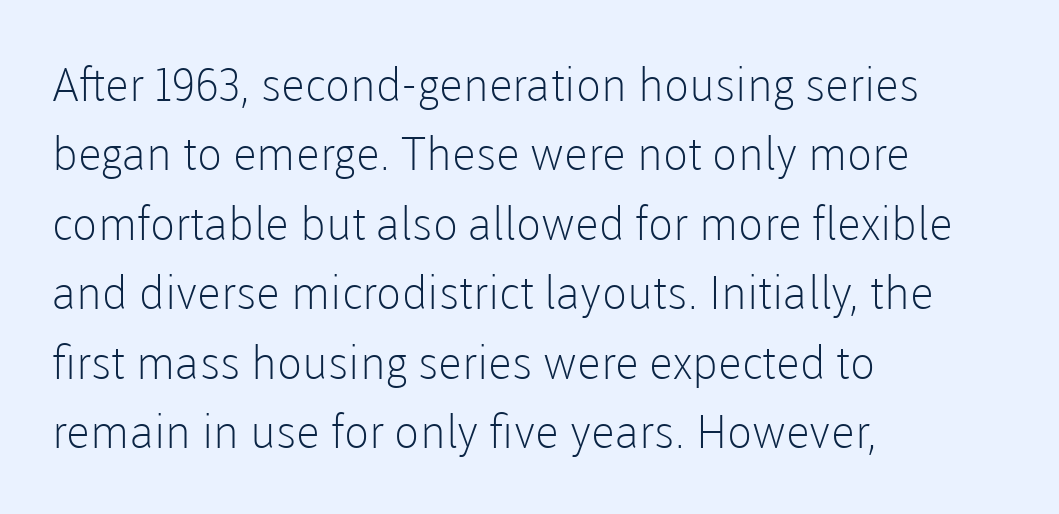
{"serif": "no", "italic": "no", "bold": "no", "weight": "light", "width": "normal", "stroke_contrast": "low", "x_height": "medium", "monospaced": "no", "underline": "no", "align": "left", "line_spacing": "normal", "line_spacing_ratio": 1.51, "letter_spacing": "normal", "letter_spacing_em": 0.0, "glyph_px": 46}
